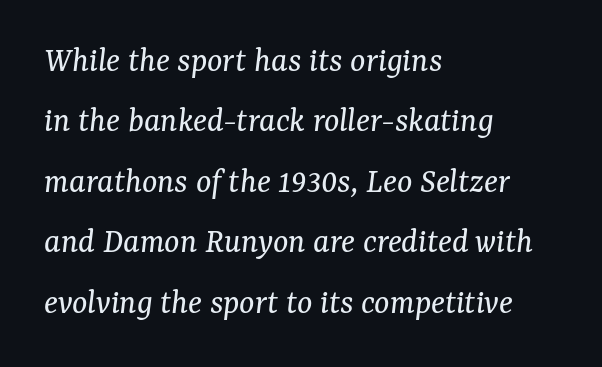
The face used here is proportionally spaced, like ordinary book or web type. These lines are set flush left with a ragged right edge. This sample uses an oblique cut, with every glyph tilted off the vertical. Rows of type keep a routine distance in the vertical direction.
